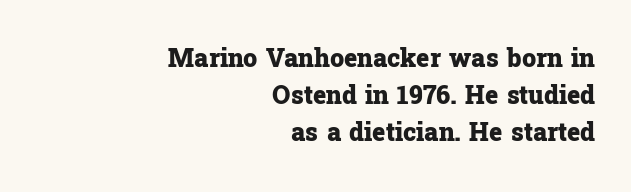
{"italic": "no", "bold": "yes", "underline": "no", "align": "right", "line_spacing": "normal", "line_spacing_ratio": 1.48, "letter_spacing": "normal", "letter_spacing_em": 0.0, "glyph_px": 25}
